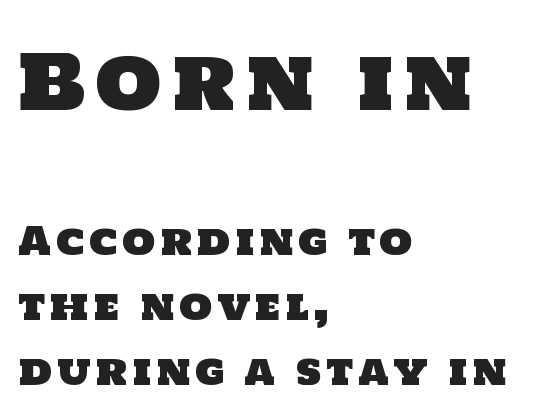
Q: Is the typeface a serif or a sans-serif typeface? A: Sans-serif.
Q: Is the text underlined? A: No.
Q: How is the paragraph aligned? A: Left-aligned.
Q: Which block of text is set in a larger size, the first (top) or the second (bottom)? A: The first (top) one.
Q: Width (condensed, normal, or wide)? A: Normal.
Q: Stroke contrast? A: Low.
Q: x-height? A: Large.
Q: Monospaced? A: No.
